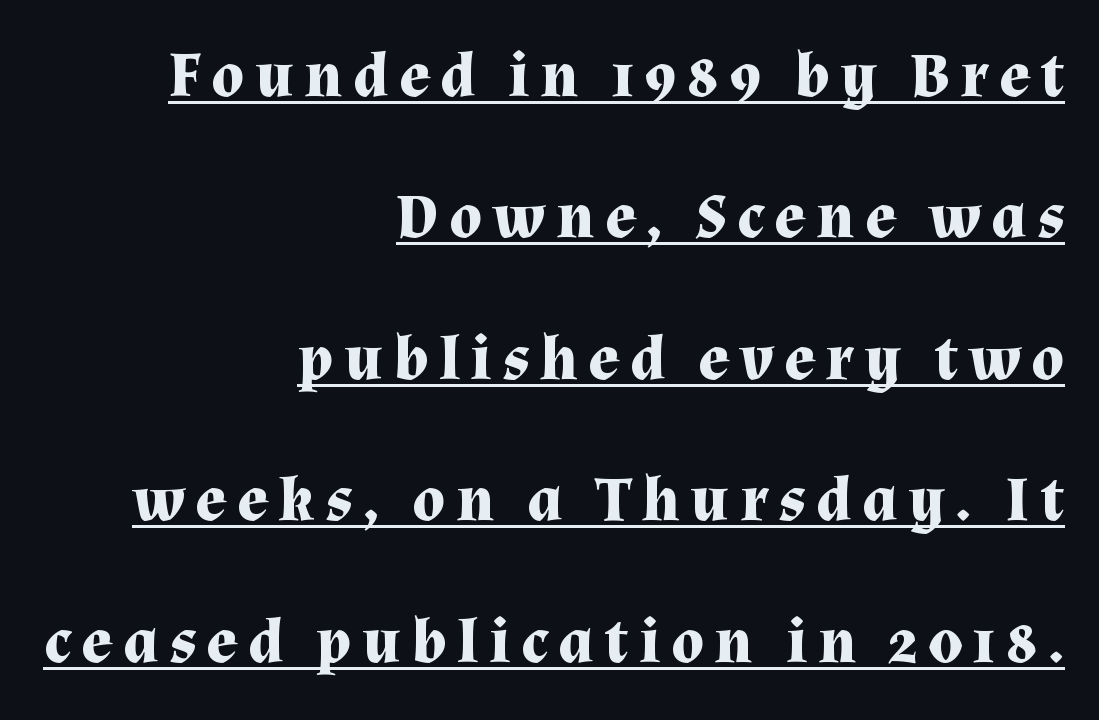
Q: Is the text bold? A: Yes.
Q: Is the text italic (slanted)? A: No, it is upright.
Q: Is the typeface a serif or a sans-serif typeface? A: Serif.
Q: Is the text underlined? A: Yes.
Q: How is the paragraph aligned? A: Right-aligned.
Q: Is the spacing between lines tight, normal or loose? A: Loose.
Q: Width (condensed, normal, or wide)? A: Normal.
Q: Stroke contrast? A: Medium.
Q: x-height? A: Medium.
Q: Monospaced? A: No.
